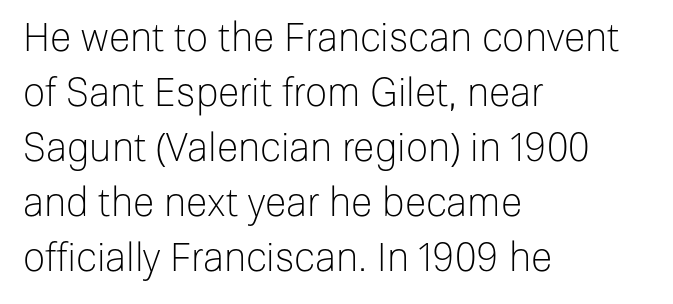
The image shows 39 px light sans-serif type, upright; set left-aligned, normal line spacing (1.41x), normal letter spacing, not underlined; low stroke contrast and a medium x-height.
